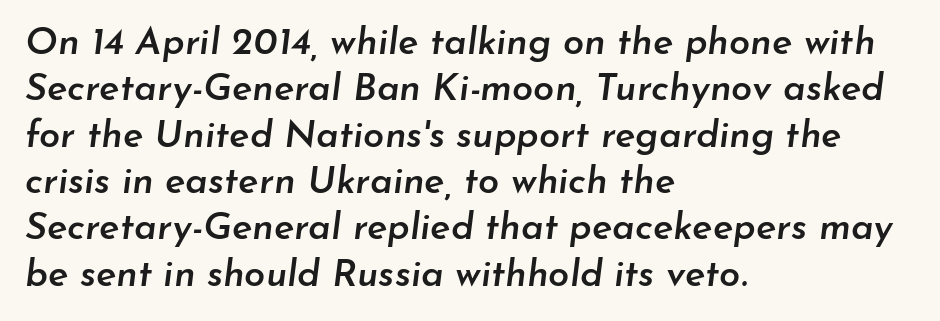
{"italic": "yes", "lean": "right", "slant_degrees": 7, "bold": "semi", "weight": "semibold", "width": "normal", "stroke_contrast": "low", "x_height": "small", "monospaced": "no", "underline": "no", "align": "left", "line_spacing_ratio": 1.22, "letter_spacing": "normal", "letter_spacing_em": 0.0, "glyph_px": 38}
